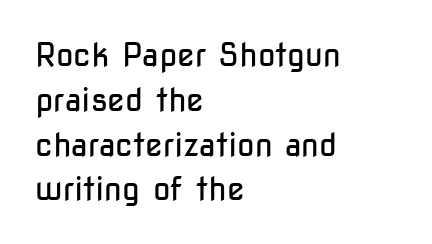
{"serif": "no", "italic": "no", "bold": "no", "weight": "regular", "width": "condensed", "stroke_contrast": "low", "x_height": "medium", "monospaced": "no", "underline": "no", "align": "left", "line_spacing": "normal", "line_spacing_ratio": 1.4, "letter_spacing": "normal", "letter_spacing_em": 0.0, "glyph_px": 32}
